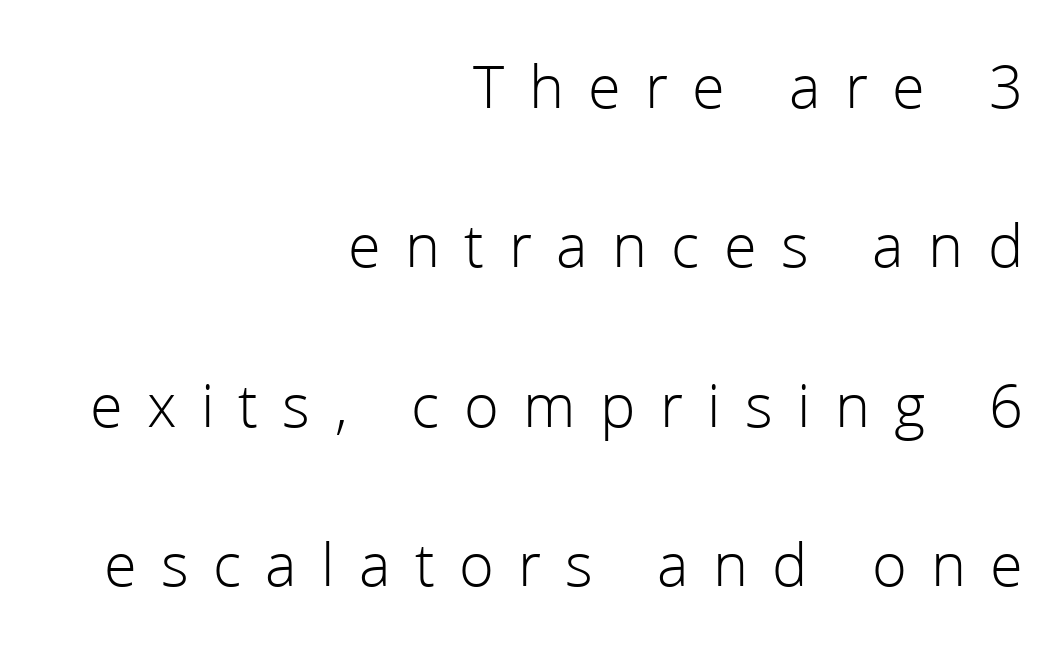
Q: Is the text bold? A: No.
Q: Is the text italic (slanted)? A: No, it is upright.
Q: Is the typeface a serif or a sans-serif typeface? A: Sans-serif.
Q: Is the text underlined? A: No.
Q: How is the paragraph aligned? A: Right-aligned.
Q: Is the spacing between letters normal or unusually wide? A: Unusually wide.
Q: Is the spacing between lines tight, normal or loose? A: Loose.
Q: Width (condensed, normal, or wide)? A: Normal.
Q: Stroke contrast? A: Low.
Q: x-height? A: Medium.
Q: Monospaced? A: No.
